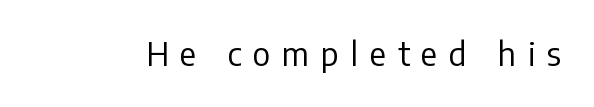
These glyphs show unthickened strokes, regular width or finer. Between one letter and the next there's a generous, obvious gap. Each letter keeps its own natural width here, so spacing adapts to shape. The specimen omits any rule beneath the text block's lines.
